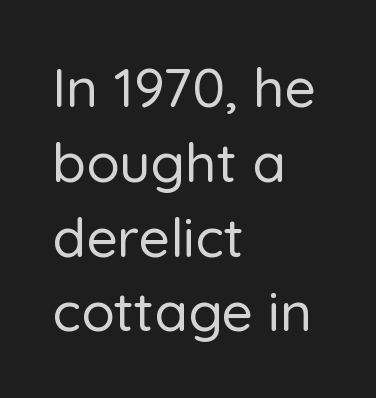
The image shows 55 px sans-serif type, upright; set left-aligned, normal line spacing (1.36x), normal letter spacing, not underlined; low stroke contrast and a medium x-height.
